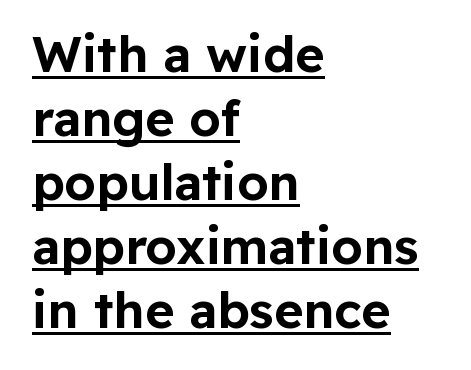
The image shows 50 px sans-serif type, upright; set left-aligned, normal line spacing (1.28x), normal letter spacing, underlined; low stroke contrast and a medium x-height.
